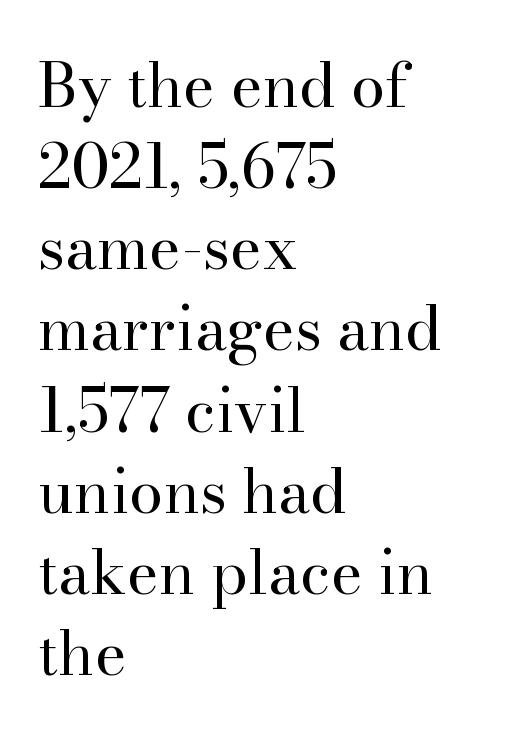
The face used here is proportionally spaced, like ordinary book or web type. The letterforms sit shoulder to shoulder at normal distance. This is the regular roman posture of the typeface. The rag falls on the right side of this text block. Each letter's strokes conclude with small projecting serifs. Beneath every word, the page is bare.
